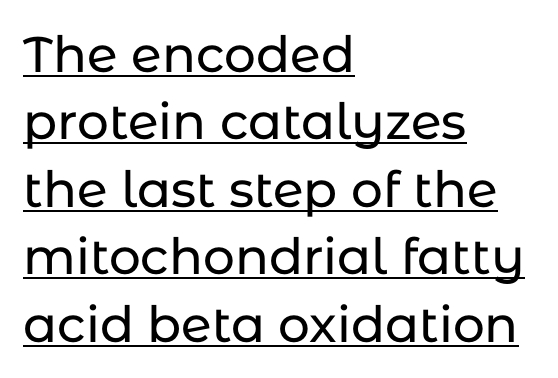
The image shows 50 px sans-serif type, upright; set left-aligned, normal line spacing (1.35x), normal letter spacing, underlined; low stroke contrast and a medium x-height.
